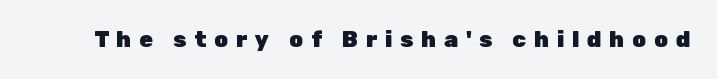
{"italic": "no", "bold": "yes", "underline": "no", "letter_spacing": "wide", "letter_spacing_em": 0.36, "glyph_px": 22}
